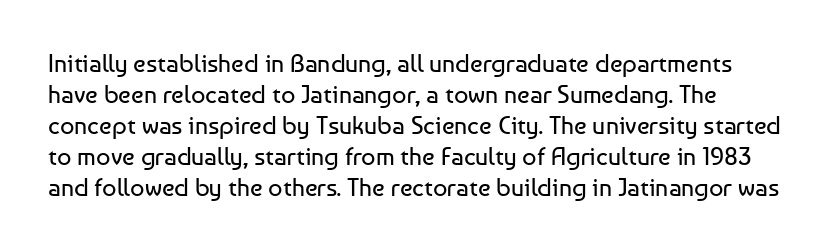
{"italic": "no", "bold": "no", "underline": "no", "line_spacing_ratio": 1.24, "letter_spacing": "normal", "letter_spacing_em": 0.0, "glyph_px": 25}
